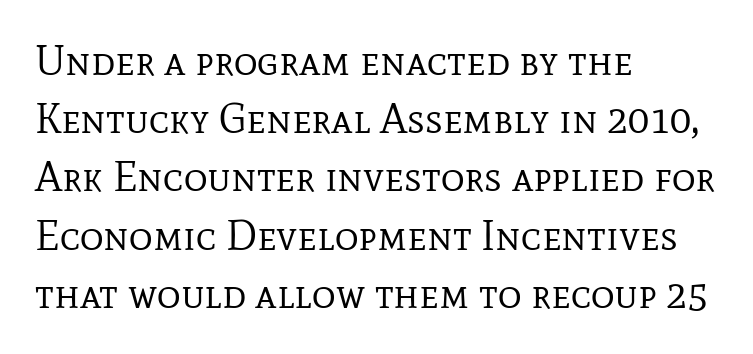
The zone under the glyphs is completely vacant. These lines were composed using upright roman letters. The letters sit at their default tracking, neither squeezed nor spread. The glyphs in this specimen are seriffed. Each letter keeps its own natural width here, so spacing adapts to shape.
